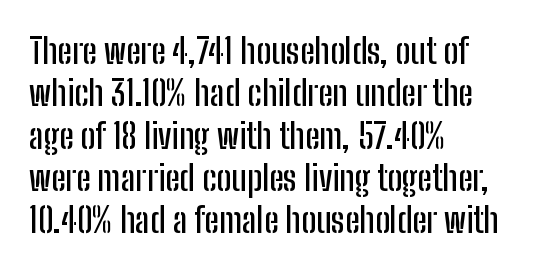
Q: Is the text italic (slanted)? A: No, it is upright.
Q: Is the typeface a serif or a sans-serif typeface? A: Sans-serif.
Q: Is the text underlined? A: No.
Q: How is the paragraph aligned? A: Left-aligned.
Q: Is the spacing between letters normal or unusually wide? A: Normal.
Q: Width (condensed, normal, or wide)? A: Condensed.
Q: Stroke contrast? A: Low.
Q: x-height? A: Medium.
Q: Monospaced? A: No.
